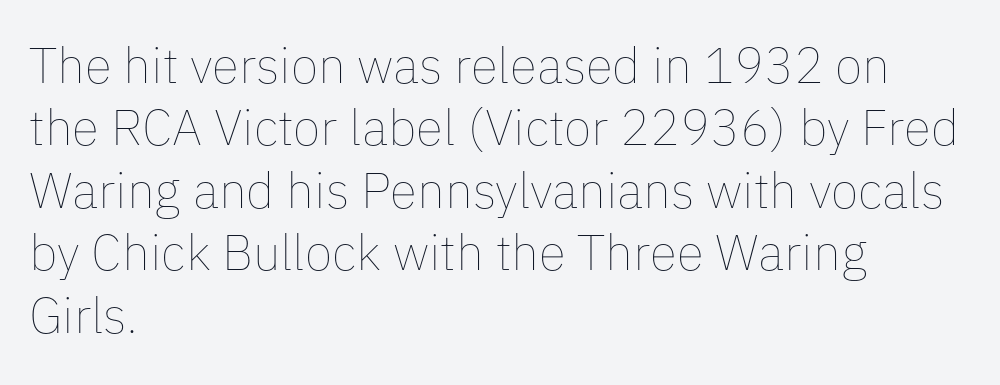
No letter is thick-stroked: the sample isn't bold. Spacing verdict: proportional, widths tailored to each character. Vertical strokes here are truly vertical. Descenders are the only things crossing below the line. If you measured baseline to baseline, you'd find a middling distance. Compared with a centered layout, this one pins lines to the left instead.
